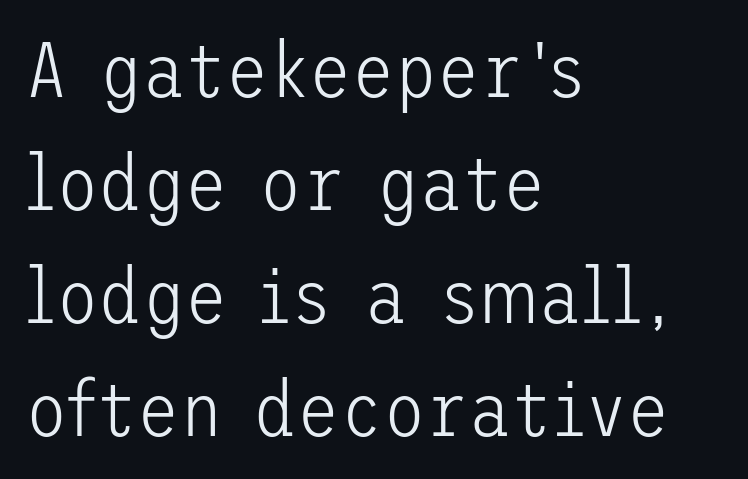
Caption: face not bold, strokes unweighted. These lines are set flush left with a ragged right edge. Rows of type keep a routine distance in the vertical direction. Classification — sans serif.
